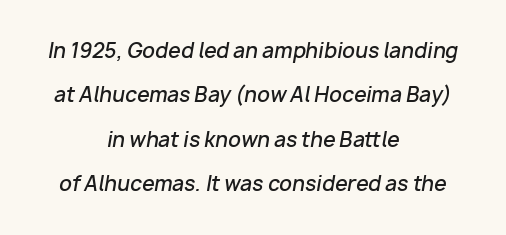
The image shows 20 px text type, italic (leaning right); set centered, loose line spacing (2.22x), normal letter spacing, not underlined.
